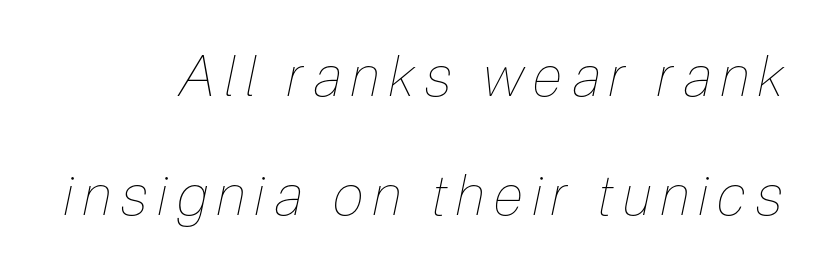
Q: Is the text bold? A: No.
Q: Is the text italic (slanted)? A: Yes, it leans right by about 12 degrees.
Q: Is the text underlined? A: No.
Q: Is the spacing between lines tight, normal or loose? A: Loose.
Q: Width (condensed, normal, or wide)? A: Condensed.
Q: Stroke contrast? A: Low.
Q: x-height? A: Medium.
Q: Monospaced? A: No.
